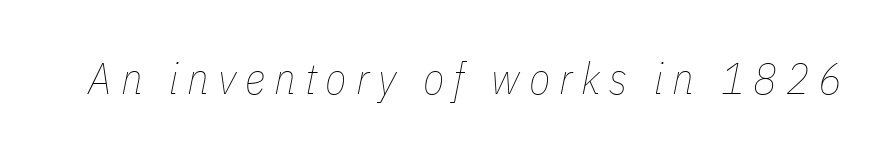
The horizontal fit of the characters is loose and conspicuously gappy. Each stroke keeps to a modest, everyday thickness or less. The gap between lines stays unmarked. The axis of the letterforms is tilted away from vertical. Each letter keeps its own natural width here, so spacing adapts to shape.
